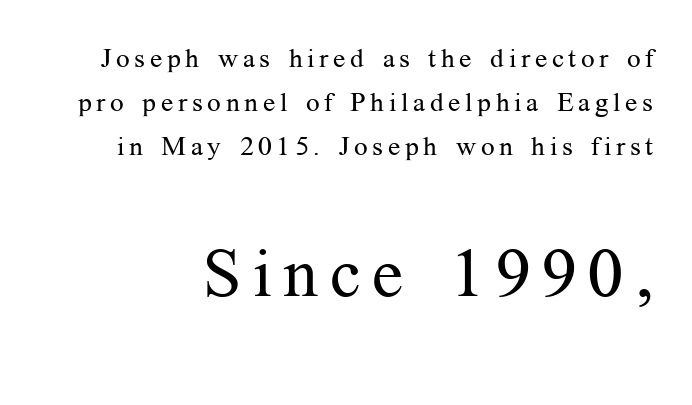
If you measured baseline to baseline, you'd find a middling distance. Check where the strokes stop: tiny serifs finish them off. Visually, the bottom section dominates because its glyphs are scaled up. Do the characters align in a grid? No, the font is proportional.
